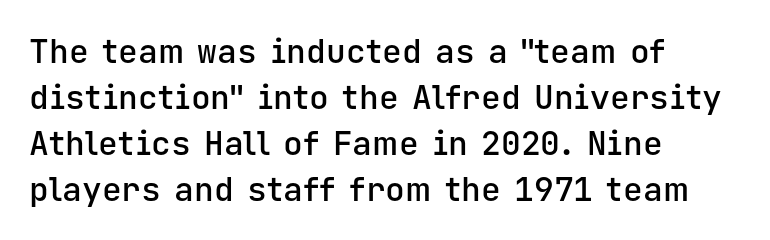
{"serif": "no", "italic": "no", "bold": "semi", "weight": "semibold", "width": "normal", "stroke_contrast": "low", "x_height": "medium", "monospaced": "yes", "underline": "no", "align": "left", "line_spacing": "normal", "line_spacing_ratio": 1.39, "letter_spacing": "normal", "letter_spacing_em": 0.0, "glyph_px": 33}
